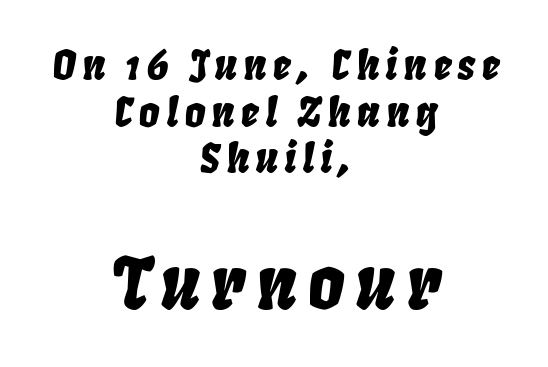
A typesetter would call this proportional, since set widths differ per character. The letters are slanted; this is an italic face. The passage shown stacks its lines with hardly any gap. The baseline area is clear. Which chunk is bigger? The second one — the bottom block dwarfs the top.
